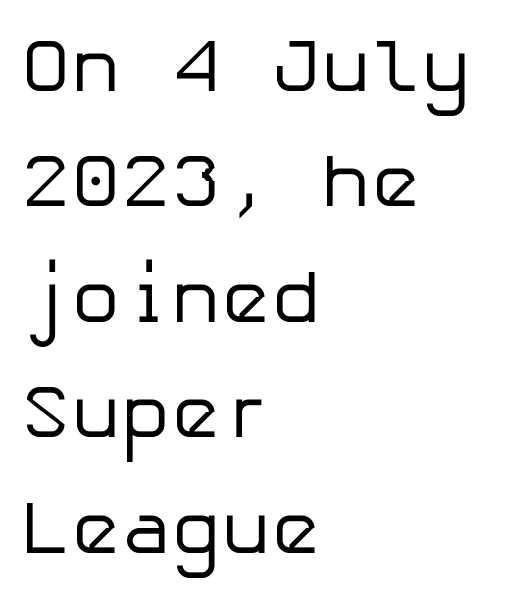
Check under the words: just untouched page. The line texture is even and compact thanks to regular tracking. Students, observe: this is what conventionally led text looks like. Visually the block forms a straight wall on the left and a jagged coastline on the right. Unlike italic type, these characters show no tilt at all.
